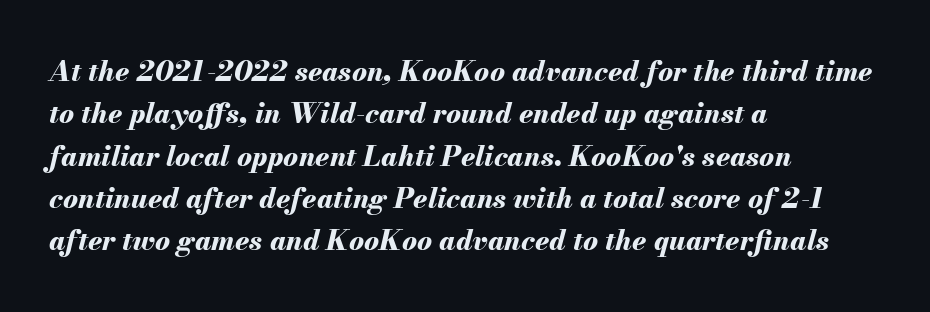
Compared with an ordinary text face, these strokes are far heavier — a full bold. Rows of type keep a routine distance in the vertical direction. The paragraph has a hard left edge and a soft right edge. The face used here has a pronounced slope to its letters. Each letter keeps its own natural width here, so spacing adapts to shape.
